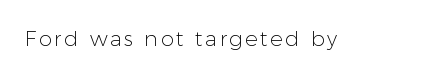
The image shows 21 px text type, upright; set not underlined.
